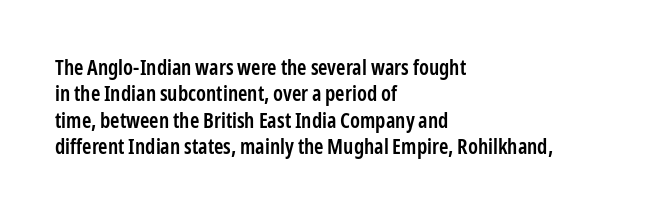
Q: Is the text bold? A: Semi-bold.
Q: Is the text italic (slanted)? A: No, it is upright.
Q: Is the text underlined? A: No.
Q: How is the paragraph aligned? A: Left-aligned.
Q: Is the spacing between letters normal or unusually wide? A: Normal.
Q: Is the spacing between lines tight, normal or loose? A: Normal.
